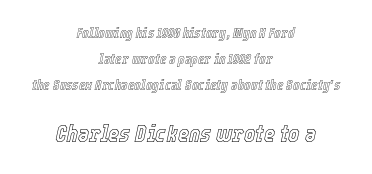
Q: Is the text italic (slanted)? A: Yes, it leans right by about 12 degrees.
Q: Is the text underlined? A: No.
Q: How is the paragraph aligned? A: Centered.
Q: Is the spacing between letters normal or unusually wide? A: Normal.
Q: Which block of text is set in a larger size, the first (top) or the second (bottom)? A: The second (bottom) one.
